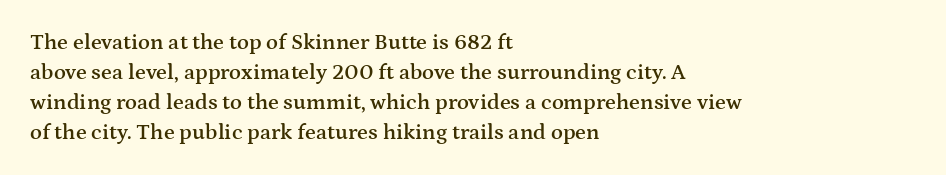
In terms of letterspacing, this is plain default setting. Underlining? Definitely not there. The rendering anchors every line to the left-hand side. Style check: upright.
